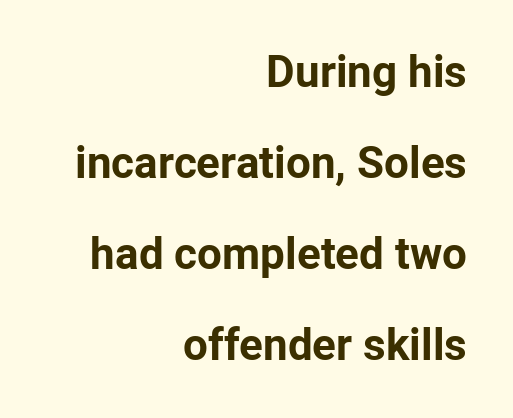
Q: Is the text bold? A: Yes.
Q: Is the text italic (slanted)? A: No, it is upright.
Q: Is the typeface a serif or a sans-serif typeface? A: Sans-serif.
Q: Is the text underlined? A: No.
Q: How is the paragraph aligned? A: Right-aligned.
Q: Is the spacing between letters normal or unusually wide? A: Normal.
Q: Is the spacing between lines tight, normal or loose? A: Loose.
Q: Width (condensed, normal, or wide)? A: Normal.
Q: Stroke contrast? A: Low.
Q: x-height? A: Medium.
Q: Monospaced? A: No.
